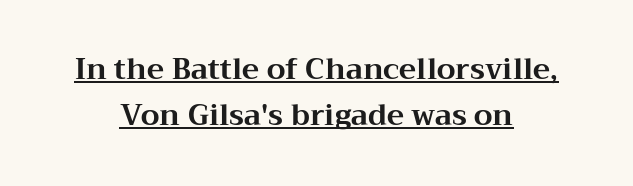
The image shows 29 px bold, wide serif type, upright; set centered, normal line spacing (1.6x), normal letter spacing, underlined; medium stroke contrast and a medium x-height.
